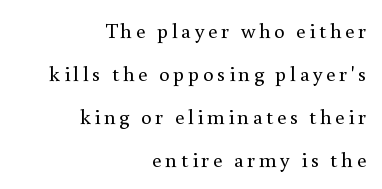
Q: Is the text bold? A: No.
Q: Is the text italic (slanted)? A: No, it is upright.
Q: Is the text underlined? A: No.
Q: How is the paragraph aligned? A: Right-aligned.
Q: Is the spacing between lines tight, normal or loose? A: Loose.
